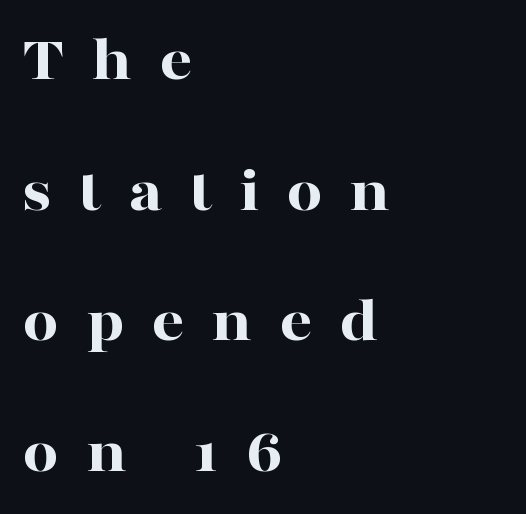
Small tapered or slab feet sit at the stroke ends, so this counts as serif. Leading: increased. Look at the tracking — it's clearly loosened, letters drifting apart. Style check: upright. Layout note: lines flush left. Spacing verdict: proportional, widths tailored to each character.
